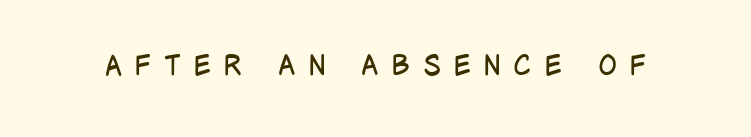
Character widths vary here, with narrow letters taking less room than wide ones. The typography opts for an upright posture over an oblique one. Heaviness? Minimal to ordinary, like unemphasized prose. The designer went with a sans here, leaving each stem footless. You could only call the tracking loose — the letters float apart. The baseline area is clear.
